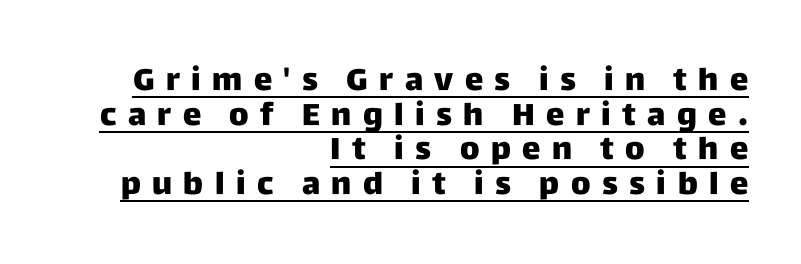
The image shows 31 px sans-serif type, upright; set right-aligned, tight line spacing (1.12x), unusually wide letter spacing (+0.37 em), underlined; low stroke contrast and a large x-height.
